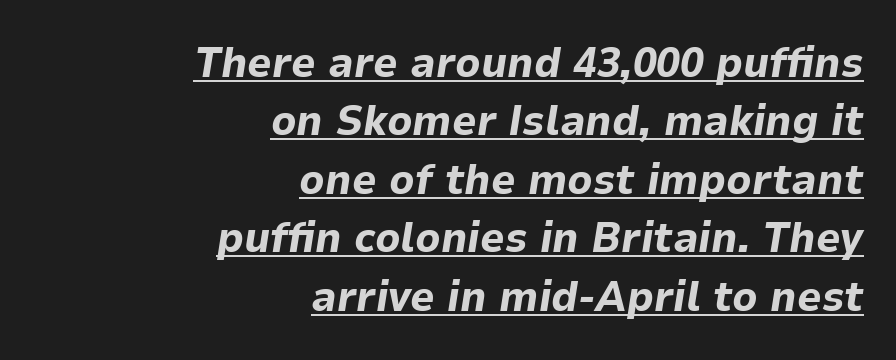
A typesetter would call this proportional, since set widths differ per character. You can see a thin bar hugging the bottom of the glyphs. The text carries the slant typical of an italic or oblique font. The strokes are fattened all the way to bold.
